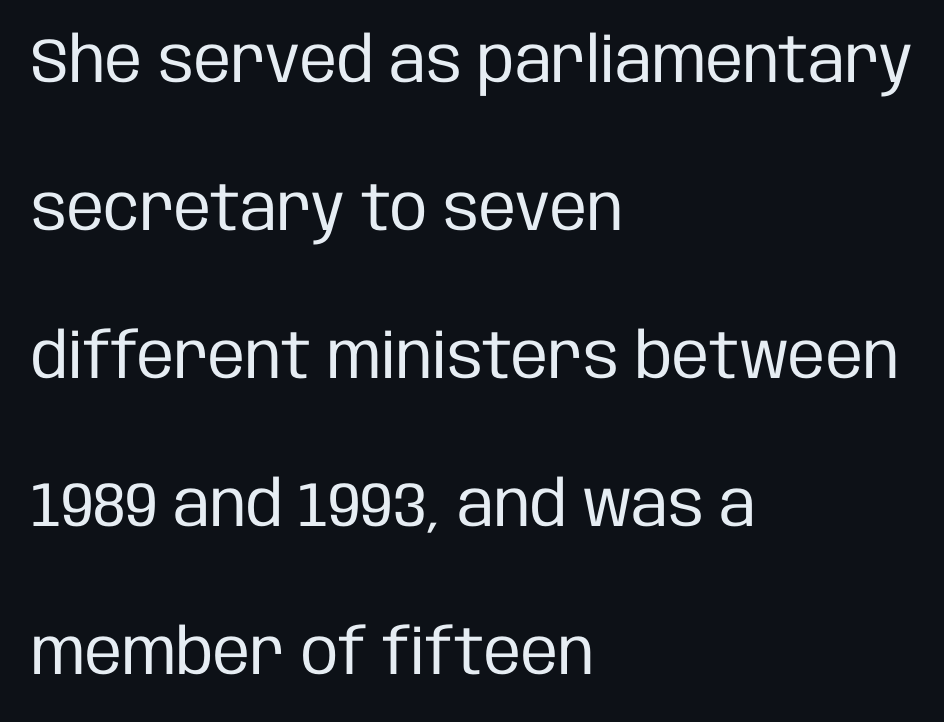
A classic flush-left, rag-right setting is used for this passage. Rule under the text: the space is simply empty. Spacing between characters is what you'd get straight out of the box. You could not count columns in this text — the font is proportionally spaced. Caption: face not bold, strokes unweighted. The font's upright variant was chosen for this text.
